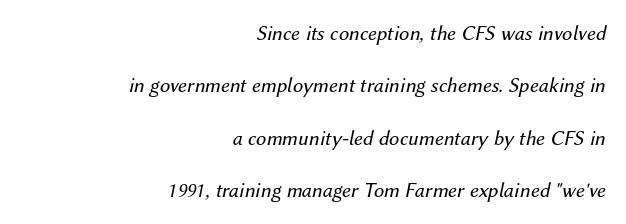
Q: Is the text bold? A: No.
Q: Is the text italic (slanted)? A: Yes, it leans right by about 12 degrees.
Q: Is the text underlined? A: No.
Q: How is the paragraph aligned? A: Right-aligned.
Q: Is the spacing between letters normal or unusually wide? A: Normal.
Q: Is the spacing between lines tight, normal or loose? A: Loose.
